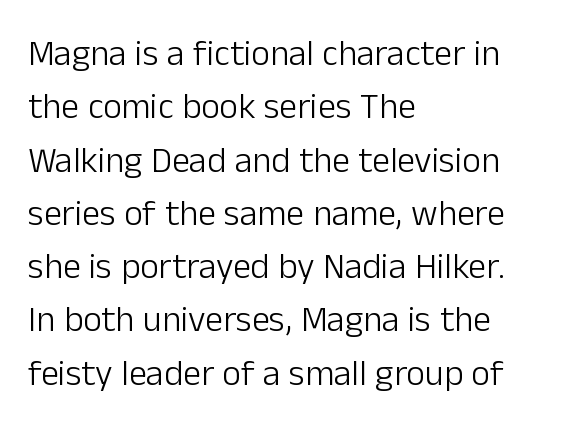
Q: Is the text bold? A: No.
Q: Is the text italic (slanted)? A: No, it is upright.
Q: Is the typeface a serif or a sans-serif typeface? A: Sans-serif.
Q: Is the text underlined? A: No.
Q: How is the paragraph aligned? A: Left-aligned.
Q: Is the spacing between letters normal or unusually wide? A: Normal.
Q: Is the spacing between lines tight, normal or loose? A: Normal.
Q: Width (condensed, normal, or wide)? A: Normal.
Q: Stroke contrast? A: Low.
Q: x-height? A: Medium.
Q: Monospaced? A: No.
